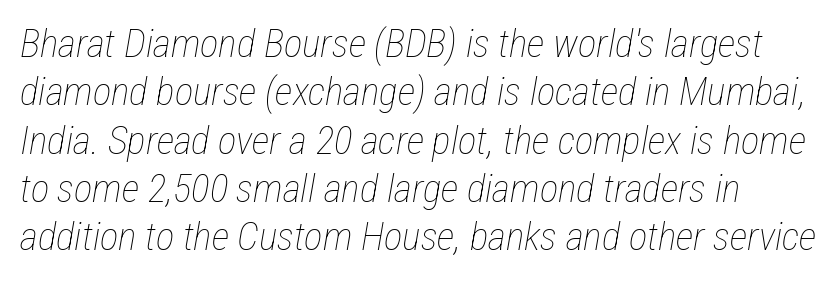
Q: Is the text bold? A: No.
Q: Is the text italic (slanted)? A: Yes, it leans right by about 12 degrees.
Q: Is the text underlined? A: No.
Q: Is the spacing between letters normal or unusually wide? A: Normal.
Q: Width (condensed, normal, or wide)? A: Condensed.
Q: Stroke contrast? A: Low.
Q: x-height? A: Medium.
Q: Monospaced? A: No.
